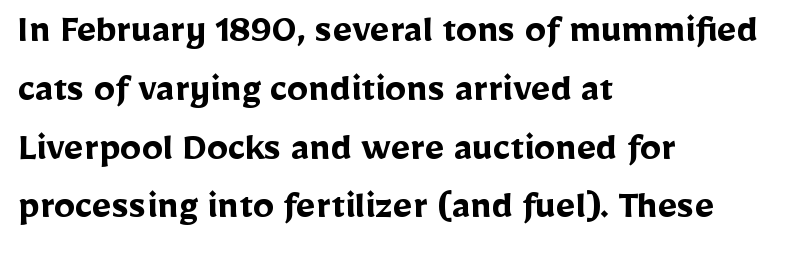
{"serif": "no", "italic": "no", "bold": "yes", "weight": "semibold", "width": "normal", "stroke_contrast": "low", "x_height": "medium", "monospaced": "no", "underline": "no", "align": "left", "line_spacing": "normal", "line_spacing_ratio": 1.4, "letter_spacing": "normal", "letter_spacing_em": 0.0, "glyph_px": 42}
